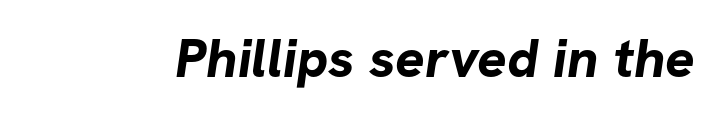
{"serif": "no", "bold": "yes", "weight": "bold", "width": "normal", "stroke_contrast": "low", "x_height": "medium", "monospaced": "no", "underline": "no", "letter_spacing": "normal", "letter_spacing_em": 0.0, "glyph_px": 55}
